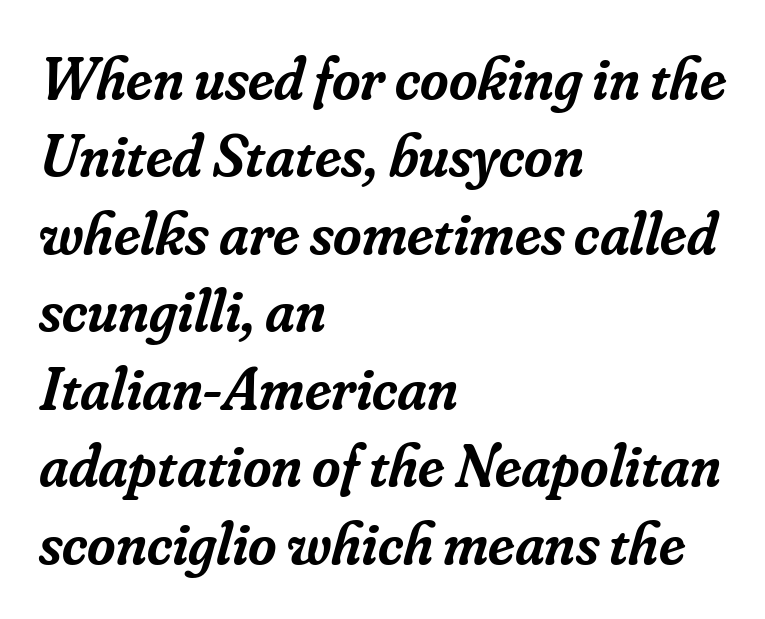
The image shows 61 px semibold serif type, italic (leaning right); set left-aligned, normal line spacing (1.27x), normal letter spacing, not underlined; low stroke contrast and a small x-height.
